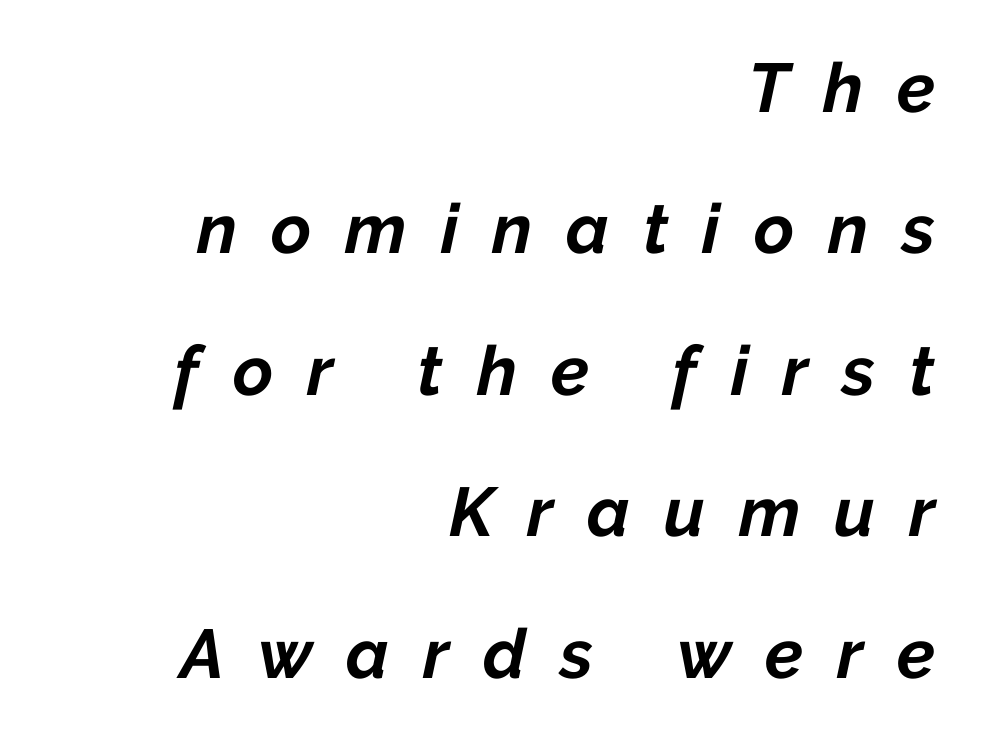
{"italic": "yes", "lean": "right", "slant_degrees": 12, "bold": "yes", "weight": "bold", "width": "normal", "stroke_contrast": "low", "x_height": "medium", "monospaced": "no", "underline": "no", "align": "right", "line_spacing": "loose", "line_spacing_ratio": 2.05, "letter_spacing": "wide", "letter_spacing_em": 0.49, "glyph_px": 69}
